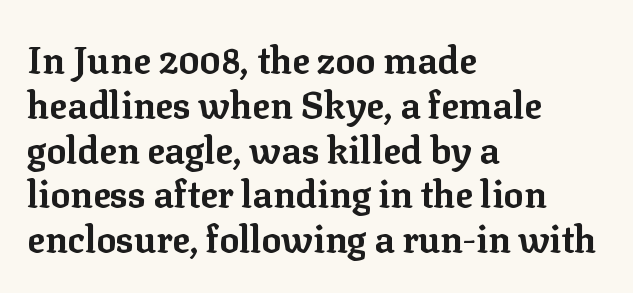
{"serif": "yes", "italic": "no", "bold": "yes", "weight": "bold", "width": "normal", "stroke_contrast": "low", "x_height": "medium", "monospaced": "no", "underline": "no", "align": "left", "line_spacing_ratio": 1.21, "letter_spacing": "normal", "letter_spacing_em": 0.0, "glyph_px": 37}
